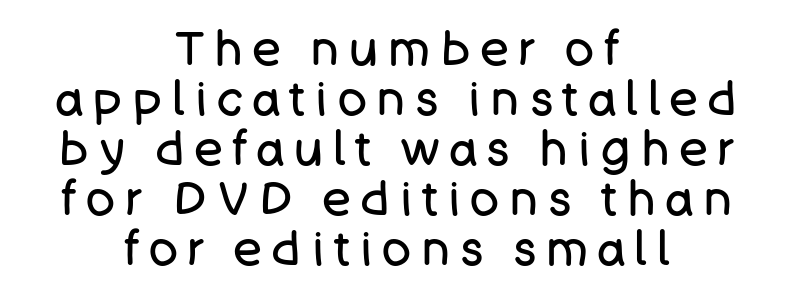
Weight: in the light-to-regular range. If you measured baseline to baseline, you'd find a short distance. The passage shown is typed in a proportional face where columns would drift. Rendered with straight, roman letterforms.
